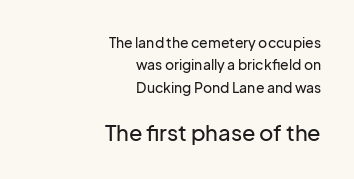
{"italic": "no", "underline": "no", "align": "right", "line_spacing": "normal", "line_spacing_ratio": 1.6, "letter_spacing": "normal", "letter_spacing_em": 0.0, "larger_block": "second", "size_ratio": 1.57, "glyph_px": 22}
